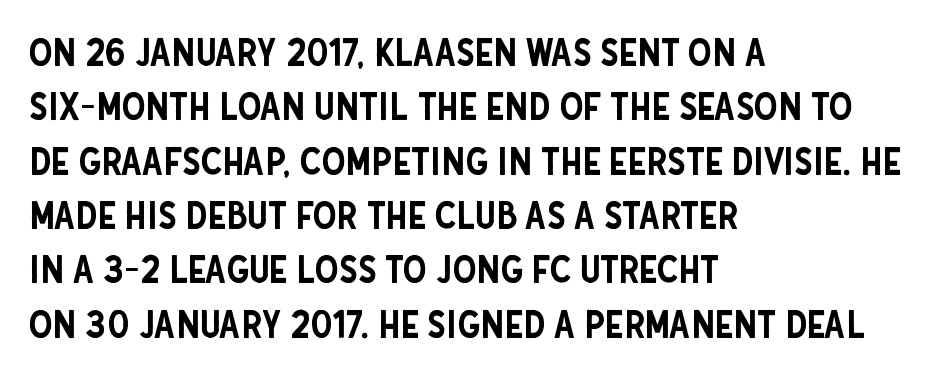
Proportional: the letters do not fall into vertical columns. The baseline area is clear. This rendering employs a face without finishing strokes, i.e., a sans-serif. If you measured baseline to baseline, you'd find a middling distance. Which margin do the lines hug? The left one — the right edge is uneven.
